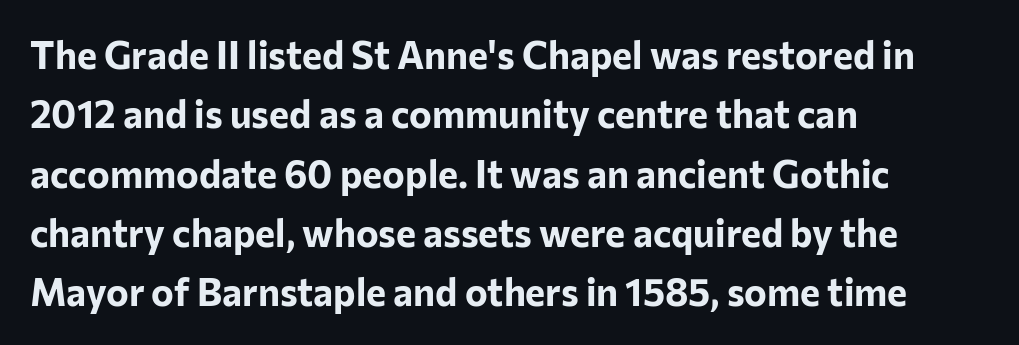
Descender tails drop into unmarked territory. Typesetter's note: full bold, strokes at maximum text heaviness. Each line starts at the same left margin while the right side varies. Compared with typical body copy, the letter spacing here is the same. Line spacing here is normal. Is this a sans? Yes — the strokes have no serifs.
